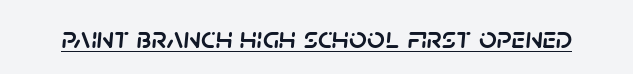
{"italic": "yes", "lean": "right", "slant_degrees": 5, "width": "normal", "stroke_contrast": "low", "x_height": "large", "monospaced": "no", "underline": "yes", "letter_spacing": "normal", "letter_spacing_em": 0.0, "glyph_px": 31}
